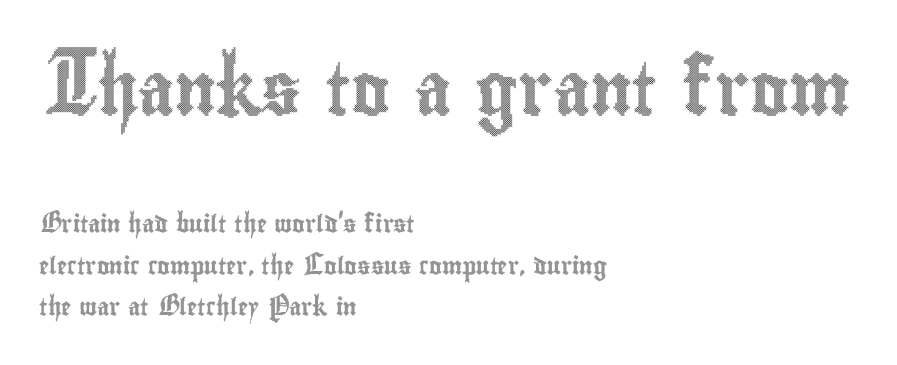
{"italic": "no", "width": "condensed", "x_height": "small", "monospaced": "no", "underline": "no", "align": "left", "line_spacing": "loose", "line_spacing_ratio": 2.44, "letter_spacing": "normal", "letter_spacing_em": 0.0, "larger_block": "first", "size_ratio": 3.06, "glyph_px": 52}
